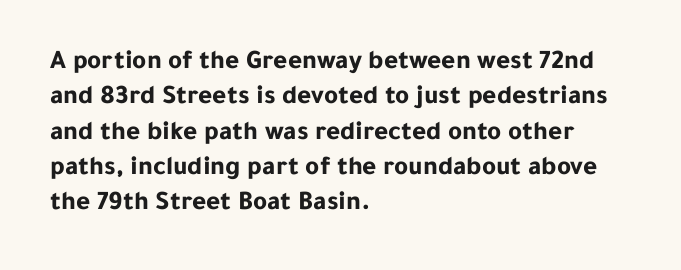
The image shows 27 px bold type, upright; set left-aligned, normal line spacing (1.31x), normal letter spacing, not underlined.
